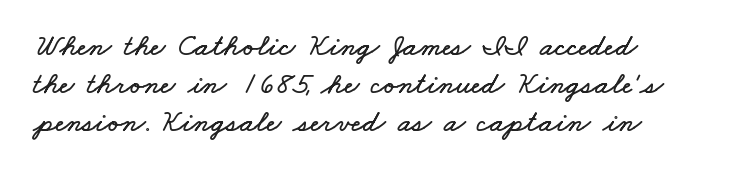
Words appear dense and cohesive because spacing is normal. Alignment: flush left. The passage shown is typed in a proportional face where columns would drift. Plain, unruled lines of type.
